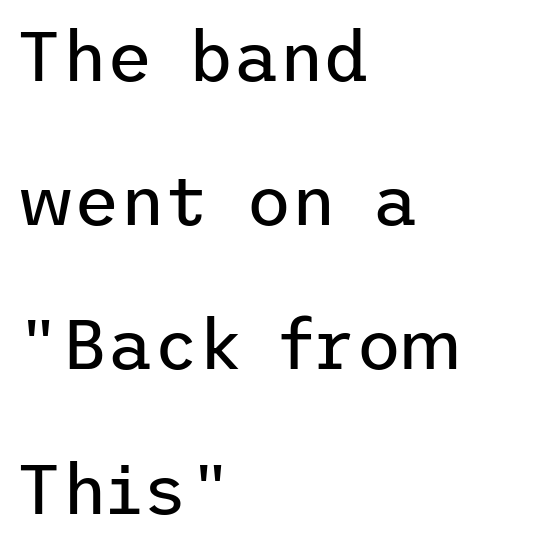
Posture: upright roman. The rendering anchors every line to the left-hand side. The characters are drawn with everyday or finer stroke widths. Leading: increased. No word sits above an underline.
